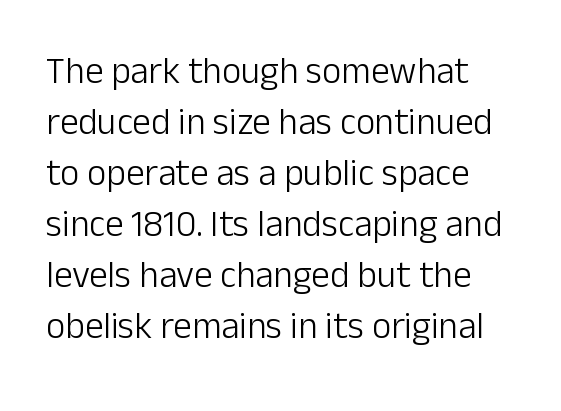
Stroke terminals: plain, sans-serif. Lines of text with bare space underneath. The space between consecutive lines is moderate. Glyph-to-glyph distance matches everyday printed text. Summary of weight: not heavy and not bold. Upright lettering throughout.
